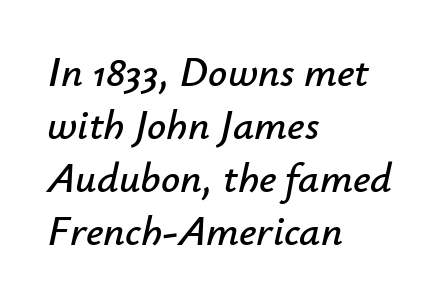
Q: Is the text italic (slanted)? A: Yes, it leans right by about 12 degrees.
Q: Is the text underlined? A: No.
Q: How is the paragraph aligned? A: Left-aligned.
Q: Is the spacing between letters normal or unusually wide? A: Normal.
Q: Is the spacing between lines tight, normal or loose? A: Normal.
Q: Width (condensed, normal, or wide)? A: Normal.
Q: Stroke contrast? A: Low.
Q: x-height? A: Small.
Q: Monospaced? A: No.
